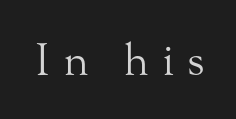
Q: Is the text bold? A: No.
Q: Is the text italic (slanted)? A: No, it is upright.
Q: Is the typeface a serif or a sans-serif typeface? A: Serif.
Q: Is the text underlined? A: No.
Q: Is the spacing between letters normal or unusually wide? A: Unusually wide.
Q: Width (condensed, normal, or wide)? A: Normal.
Q: Stroke contrast? A: Medium.
Q: x-height? A: Small.
Q: Monospaced? A: No.
